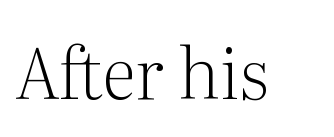
Q: Is the text bold? A: No.
Q: Is the text italic (slanted)? A: No, it is upright.
Q: Is the typeface a serif or a sans-serif typeface? A: Serif.
Q: Is the text underlined? A: No.
Q: Is the spacing between letters normal or unusually wide? A: Normal.
Q: Width (condensed, normal, or wide)? A: Normal.
Q: Stroke contrast? A: Medium.
Q: x-height? A: Medium.
Q: Monospaced? A: No.
